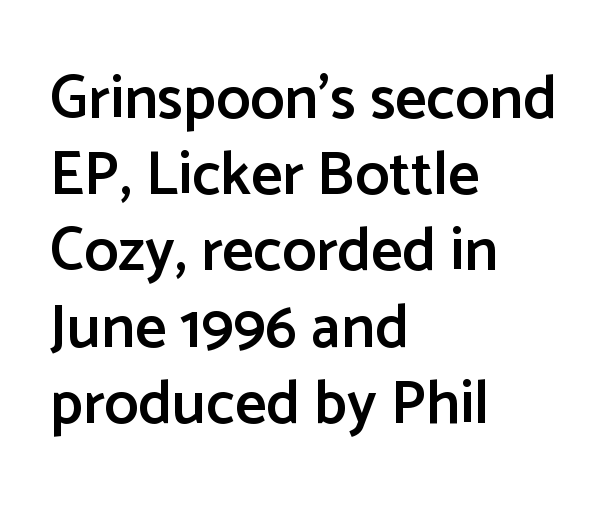
{"serif": "no", "italic": "no", "bold": "semi", "weight": "semibold", "width": "normal", "stroke_contrast": "low", "x_height": "medium", "monospaced": "no", "underline": "no", "align": "left", "line_spacing": "normal", "line_spacing_ratio": 1.25, "letter_spacing": "normal", "letter_spacing_em": 0.0, "glyph_px": 61}
